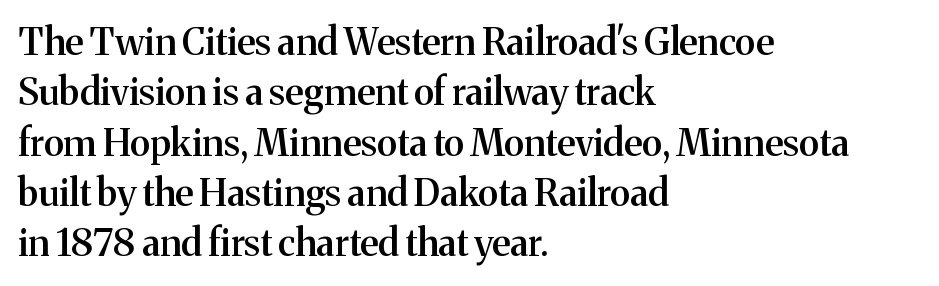
{"serif": "yes", "italic": "no", "bold": "semi", "weight": "semibold", "width": "normal", "stroke_contrast": "medium", "x_height": "medium", "monospaced": "no", "underline": "no", "align": "left", "line_spacing": "normal", "line_spacing_ratio": 1.36, "letter_spacing": "normal", "letter_spacing_em": 0.0, "glyph_px": 37}
